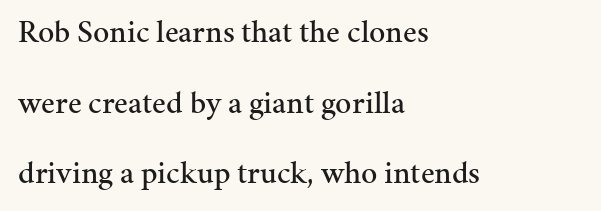
Q: Is the text italic (slanted)? A: No, it is upright.
Q: Is the typeface a serif or a sans-serif typeface? A: Serif.
Q: Is the text underlined? A: No.
Q: How is the paragraph aligned? A: Left-aligned.
Q: Is the spacing between letters normal or unusually wide? A: Normal.
Q: Is the spacing between lines tight, normal or loose? A: Loose.
Q: Width (condensed, normal, or wide)? A: Normal.
Q: Stroke contrast? A: Medium.
Q: x-height? A: Medium.
Q: Monospaced? A: No.
